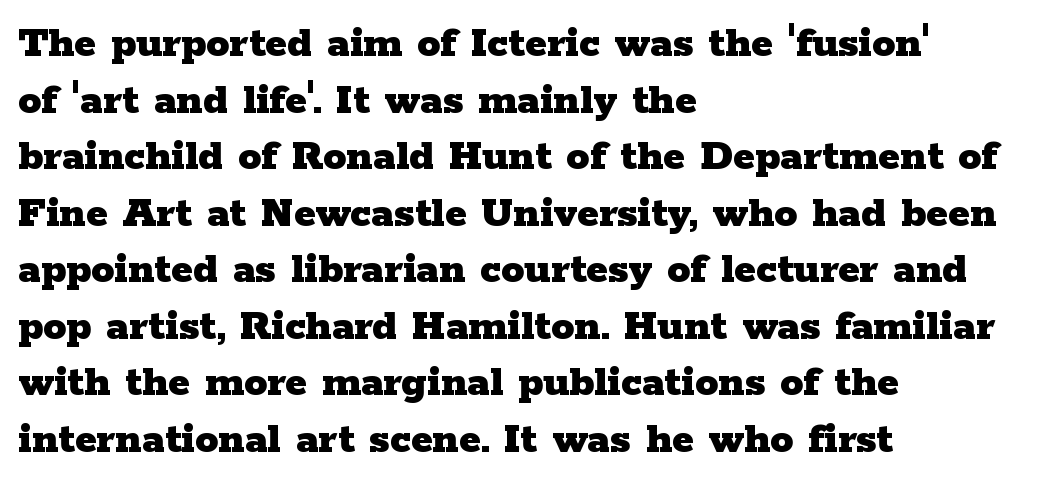
{"serif": "yes", "italic": "no", "bold": "yes", "weight": "heavy", "width": "wide", "stroke_contrast": "low", "x_height": "medium", "monospaced": "no", "underline": "no", "align": "left", "line_spacing_ratio": 1.23, "letter_spacing": "normal", "letter_spacing_em": 0.0, "glyph_px": 46}
